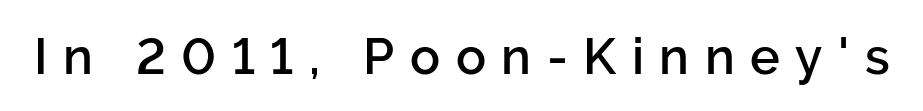
Q: Is the text italic (slanted)? A: No, it is upright.
Q: Is the typeface a serif or a sans-serif typeface? A: Sans-serif.
Q: Is the text underlined? A: No.
Q: Is the spacing between letters normal or unusually wide? A: Unusually wide.
Q: Width (condensed, normal, or wide)? A: Normal.
Q: Stroke contrast? A: Low.
Q: x-height? A: Medium.
Q: Monospaced? A: No.
